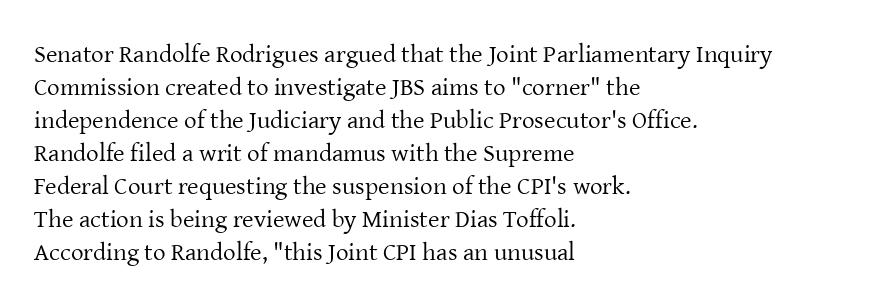
Q: Is the text bold? A: No.
Q: Is the text italic (slanted)? A: No, it is upright.
Q: Is the text underlined? A: No.
Q: How is the paragraph aligned? A: Left-aligned.
Q: Is the spacing between letters normal or unusually wide? A: Normal.
Q: Is the spacing between lines tight, normal or loose? A: Normal.
